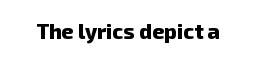
On the weight axis this lands at bold, roughly 700. Spacing between characters is what you'd get straight out of the box. Check under the words: just untouched page.
